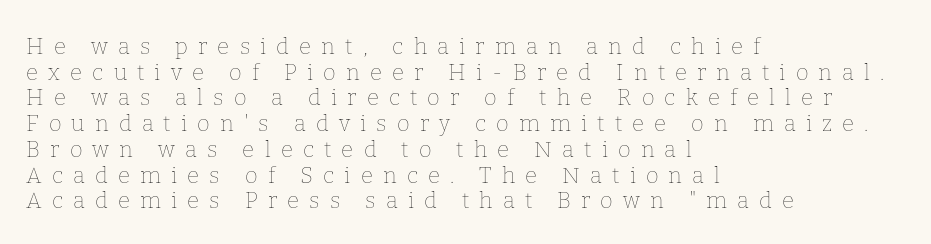
The image shows 22 px text type, upright; set left-aligned, line spacing 1.17x, unusually wide letter spacing (+0.46 em), not underlined.
